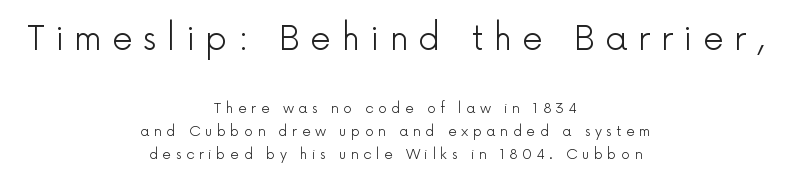
The image shows 33 px light sans-serif type, upright; set centered, normal line spacing (1.65x), unusually wide letter spacing (+0.31 em), not underlined; the first (top) block is 2.36x larger; a medium x-height.
